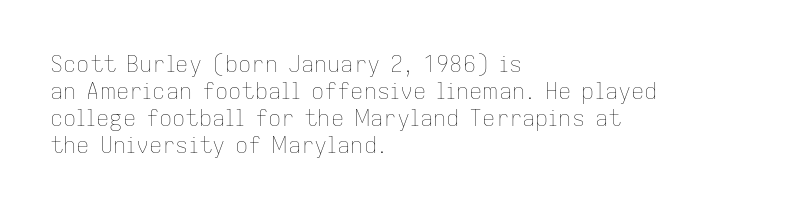
Q: Is the text bold? A: No.
Q: Is the text italic (slanted)? A: No, it is upright.
Q: Is the text underlined? A: No.
Q: How is the paragraph aligned? A: Left-aligned.
Q: Is the spacing between letters normal or unusually wide? A: Normal.
